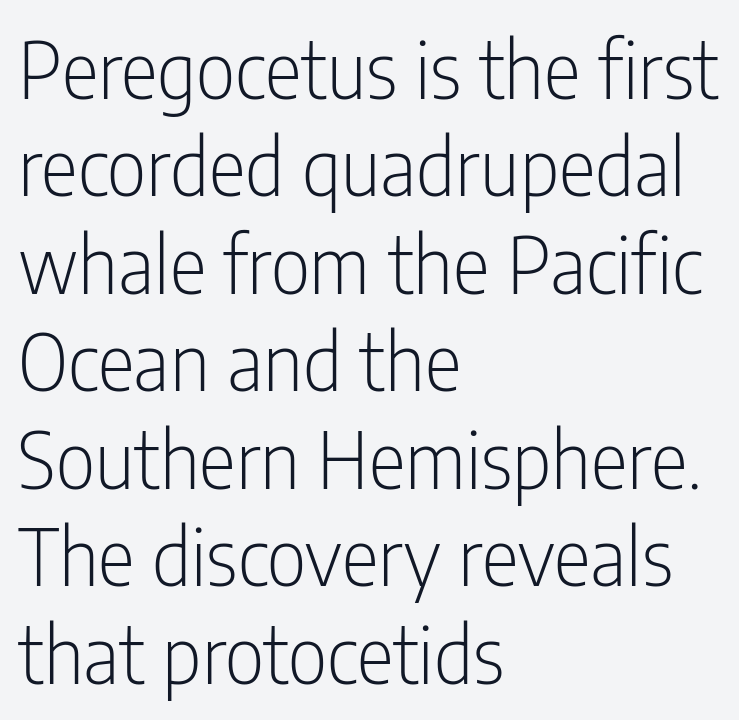
The image shows 78 px light, condensed sans-serif type, upright; set left-aligned, normal line spacing (1.25x), normal letter spacing, not underlined; low stroke contrast and a medium x-height.
